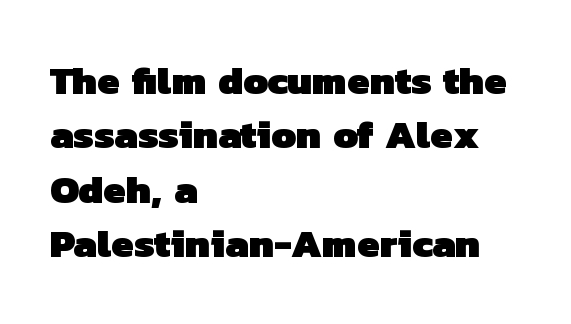
The image shows 40 px heavy sans-serif type; set left-aligned, normal line spacing (1.36x), normal letter spacing, not underlined; low stroke contrast and a medium x-height.
